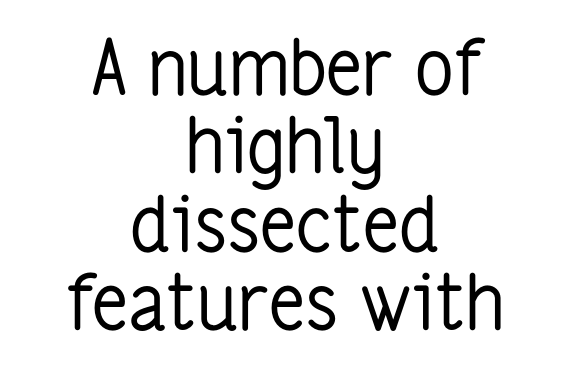
{"serif": "no", "italic": "no", "bold": "no", "weight": "regular", "width": "condensed", "stroke_contrast": "low", "x_height": "medium", "monospaced": "no", "underline": "no", "align": "center", "line_spacing": "tight", "line_spacing_ratio": 1.03, "letter_spacing": "normal", "letter_spacing_em": 0.0, "glyph_px": 76}
